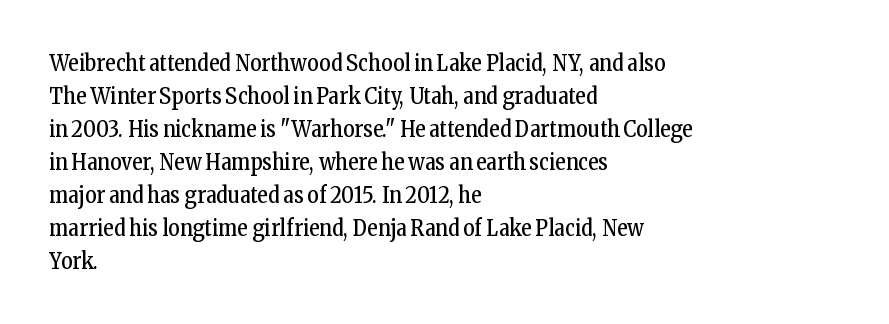
The image shows 22 px text type, upright; set left-aligned, normal line spacing (1.5x), normal letter spacing, not underlined.
